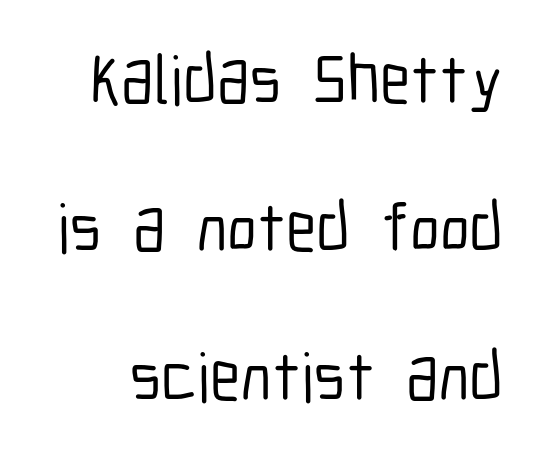
{"serif": "no", "italic": "no", "width": "condensed", "stroke_contrast": "low", "x_height": "medium", "monospaced": "no", "underline": "no", "line_spacing": "loose", "line_spacing_ratio": 2.15, "letter_spacing": "normal", "letter_spacing_em": 0.0, "glyph_px": 69}
